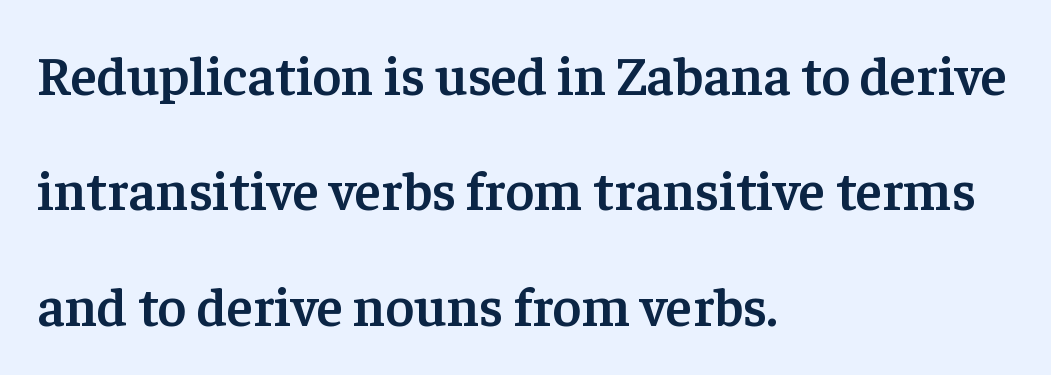
{"serif": "yes", "italic": "no", "bold": "semi", "weight": "semibold", "width": "normal", "stroke_contrast": "low", "x_height": "medium", "monospaced": "no", "underline": "no", "align": "left", "line_spacing": "loose", "line_spacing_ratio": 2.1, "letter_spacing": "normal", "letter_spacing_em": 0.0, "glyph_px": 55}
